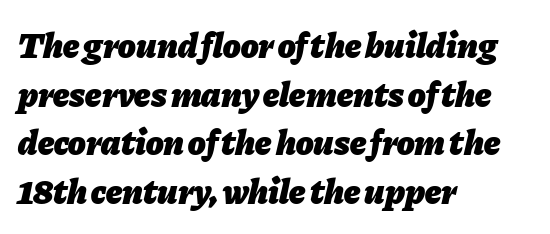
Q: Is the text bold? A: Yes.
Q: Is the text italic (slanted)? A: Yes, it leans right by about 11 degrees.
Q: Is the text underlined? A: No.
Q: How is the paragraph aligned? A: Left-aligned.
Q: Is the spacing between letters normal or unusually wide? A: Normal.
Q: Is the spacing between lines tight, normal or loose? A: Normal.
Q: Width (condensed, normal, or wide)? A: Normal.
Q: Stroke contrast? A: Low.
Q: x-height? A: Medium.
Q: Monospaced? A: No.
